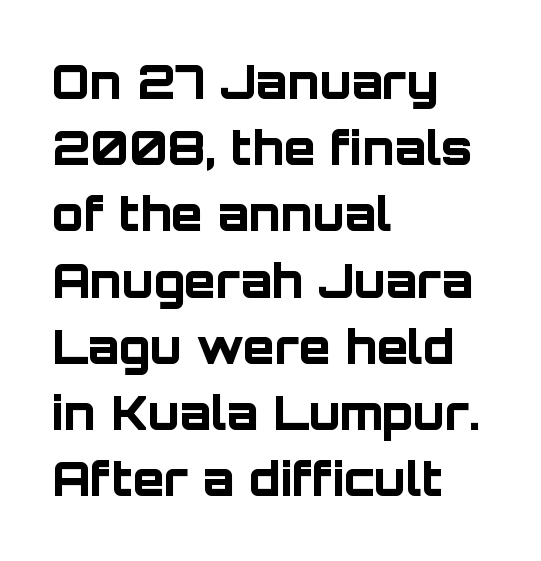
Q: Is the text bold? A: Yes.
Q: Is the text italic (slanted)? A: No, it is upright.
Q: Is the typeface a serif or a sans-serif typeface? A: Sans-serif.
Q: Is the text underlined? A: No.
Q: How is the paragraph aligned? A: Left-aligned.
Q: Is the spacing between letters normal or unusually wide? A: Normal.
Q: Is the spacing between lines tight, normal or loose? A: Normal.
Q: Width (condensed, normal, or wide)? A: Normal.
Q: Stroke contrast? A: Low.
Q: x-height? A: Large.
Q: Monospaced? A: No.
